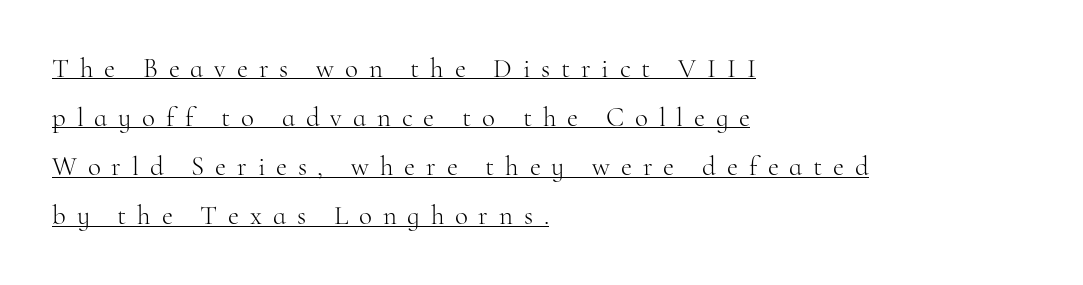
{"italic": "no", "bold": "no", "underline": "yes", "align": "left", "line_spacing_ratio": 1.82, "letter_spacing": "wide", "letter_spacing_em": 0.4, "glyph_px": 27}
